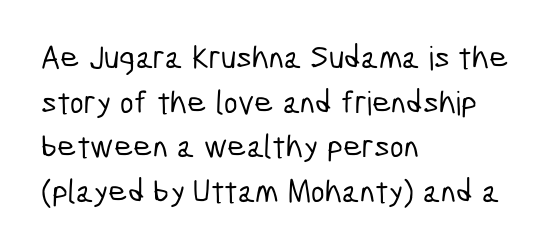
Bare-footed words on every line. A student would call this left alignment; a typographer would say flush left, rag right. To sum up the face: it is a sans, with no serifs. Note the varied advance widths — an 'i' is clearly narrower than an 'm'. The rows are spaced the way most documents space them. Tracking value appears to be zero — textbook default spacing.
